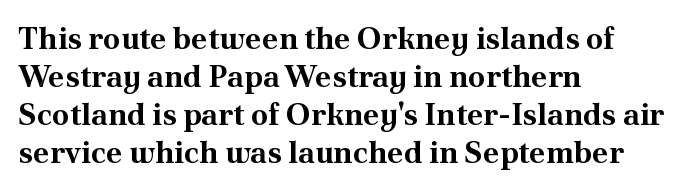
{"serif": "yes", "italic": "no", "bold": "yes", "weight": "bold", "width": "normal", "stroke_contrast": "medium", "x_height": "small", "monospaced": "no", "underline": "no", "align": "left", "line_spacing_ratio": 1.23, "letter_spacing": "normal", "letter_spacing_em": 0.0, "glyph_px": 31}
